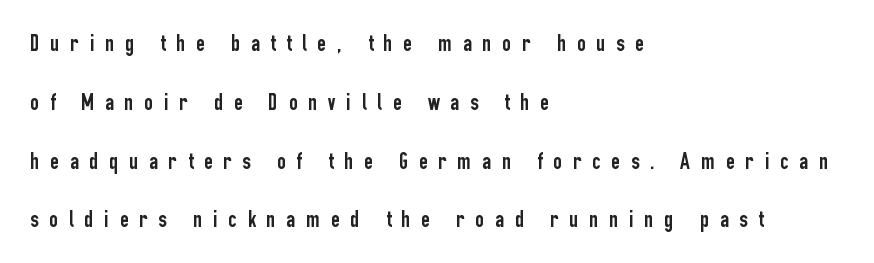
Q: Is the text italic (slanted)? A: No, it is upright.
Q: Is the text underlined? A: No.
Q: How is the paragraph aligned? A: Left-aligned.
Q: Is the spacing between letters normal or unusually wide? A: Unusually wide.
Q: Is the spacing between lines tight, normal or loose? A: Loose.
